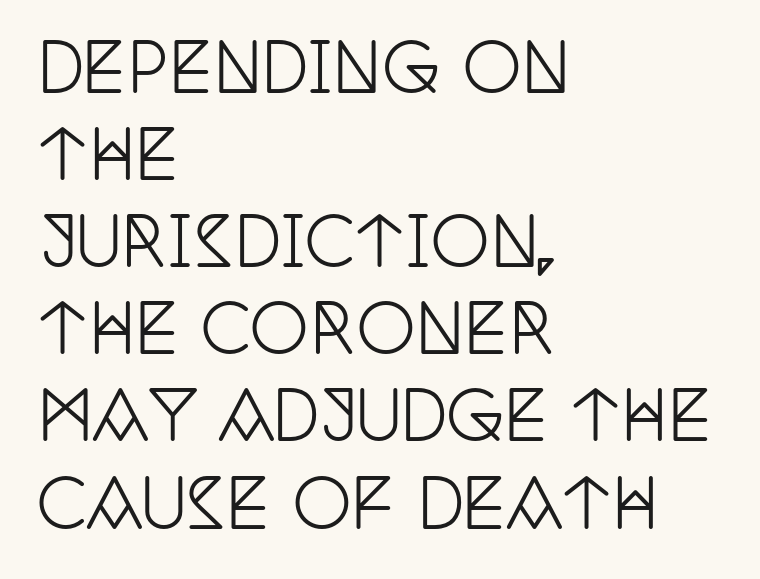
Q: Is the text italic (slanted)? A: No, it is upright.
Q: Is the typeface a serif or a sans-serif typeface? A: Serif.
Q: Is the text underlined? A: No.
Q: How is the paragraph aligned? A: Left-aligned.
Q: Is the spacing between letters normal or unusually wide? A: Normal.
Q: Is the spacing between lines tight, normal or loose? A: Normal.
Q: Width (condensed, normal, or wide)? A: Condensed.
Q: Stroke contrast? A: Low.
Q: x-height? A: Large.
Q: Monospaced? A: No.
